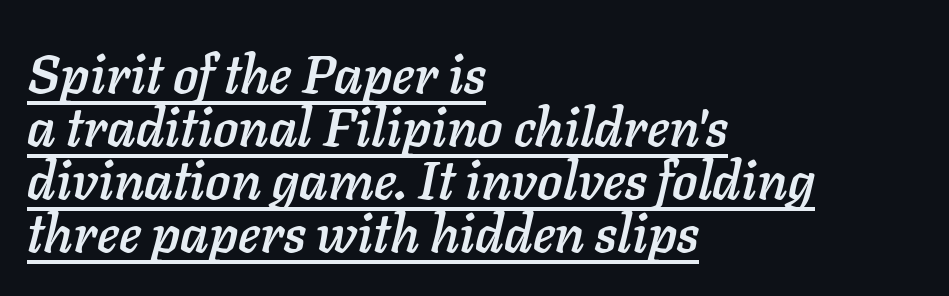
Q: Is the text italic (slanted)? A: Yes, it leans right by about 11 degrees.
Q: Is the text underlined? A: Yes.
Q: How is the paragraph aligned? A: Left-aligned.
Q: Is the spacing between letters normal or unusually wide? A: Normal.
Q: Is the spacing between lines tight, normal or loose? A: Tight.
Q: Width (condensed, normal, or wide)? A: Normal.
Q: Stroke contrast? A: Low.
Q: x-height? A: Medium.
Q: Monospaced? A: No.
